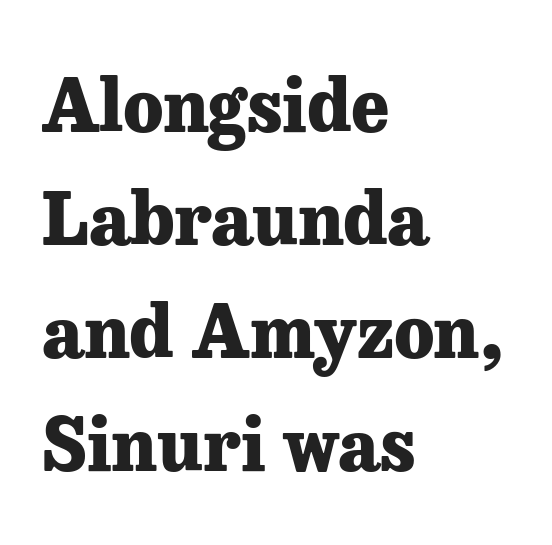
The image shows 72 px heavy serif type, upright; set left-aligned, normal line spacing (1.57x), normal letter spacing, not underlined; low stroke contrast and a medium x-height.
